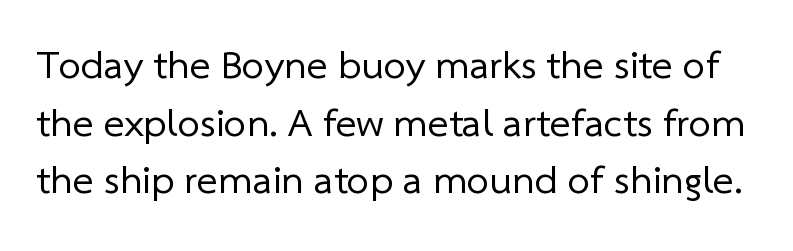
{"serif": "no", "bold": "no", "weight": "regular", "width": "normal", "stroke_contrast": "low", "x_height": "medium", "monospaced": "no", "underline": "no", "line_spacing": "normal", "line_spacing_ratio": 1.44, "letter_spacing": "normal", "letter_spacing_em": 0.0, "glyph_px": 40}
